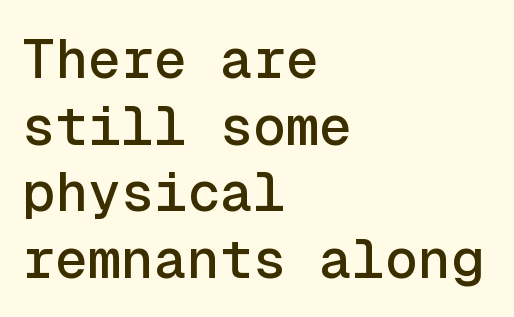
The image shows 55 px sans-serif type, upright, monospaced; set left-aligned, line spacing 1.21x, normal letter spacing, not underlined; a medium x-height.
